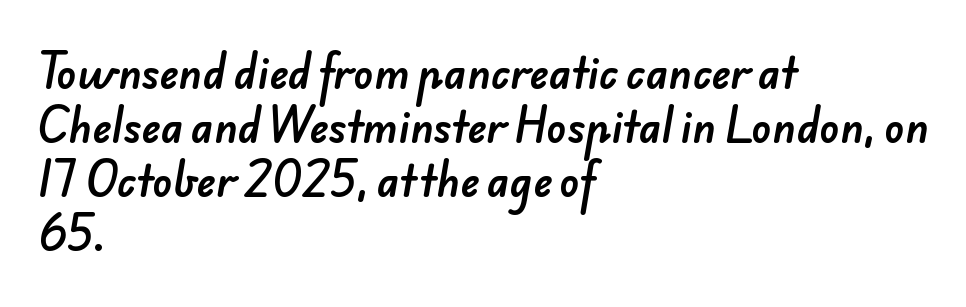
{"serif": "no", "width": "normal", "stroke_contrast": "low", "x_height": "small", "monospaced": "no", "underline": "no", "align": "left", "line_spacing": "normal", "line_spacing_ratio": 1.32, "letter_spacing": "normal", "letter_spacing_em": 0.0, "glyph_px": 41}
